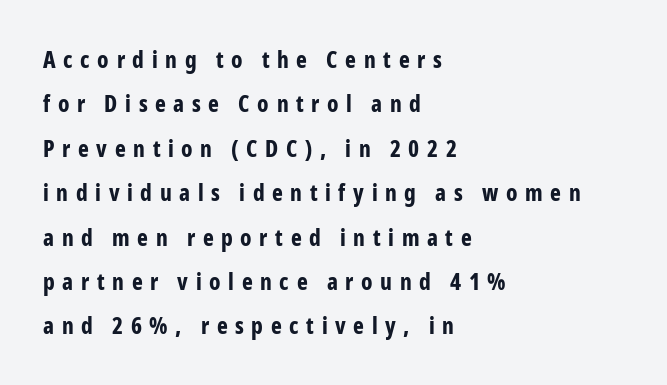
{"italic": "no", "bold": "yes", "underline": "no", "align": "left", "line_spacing": "loose", "line_spacing_ratio": 1.93, "letter_spacing": "wide", "letter_spacing_em": 0.33, "glyph_px": 23}
